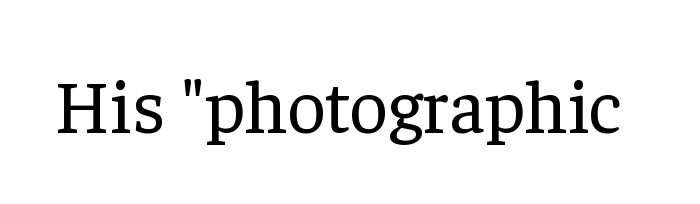
The image shows 75 px regular-weight serif type, upright; set normal letter spacing, not underlined; low stroke contrast and a medium x-height.
